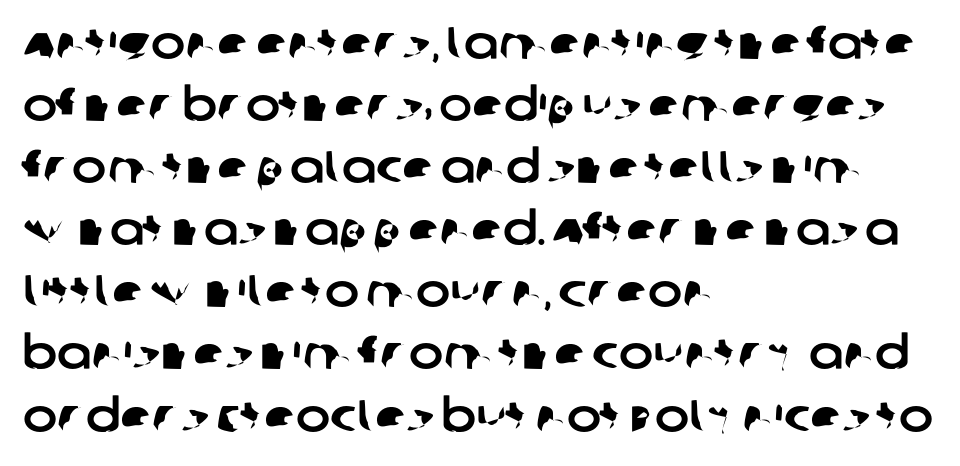
Q: Is the typeface a serif or a sans-serif typeface? A: Sans-serif.
Q: Is the text underlined? A: No.
Q: How is the paragraph aligned? A: Left-aligned.
Q: Is the spacing between letters normal or unusually wide? A: Normal.
Q: Is the spacing between lines tight, normal or loose? A: Normal.
Q: Width (condensed, normal, or wide)? A: Normal.
Q: Stroke contrast? A: Low.
Q: x-height? A: Large.
Q: Monospaced? A: No.
